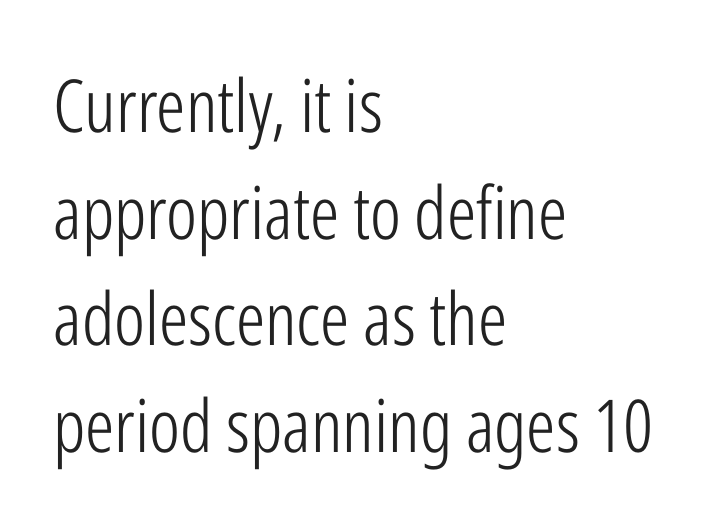
{"serif": "no", "italic": "no", "bold": "no", "weight": "light", "width": "condensed", "stroke_contrast": "low", "x_height": "medium", "monospaced": "no", "underline": "no", "align": "left", "line_spacing": "normal", "line_spacing_ratio": 1.46, "letter_spacing": "normal", "letter_spacing_em": 0.0, "glyph_px": 73}
